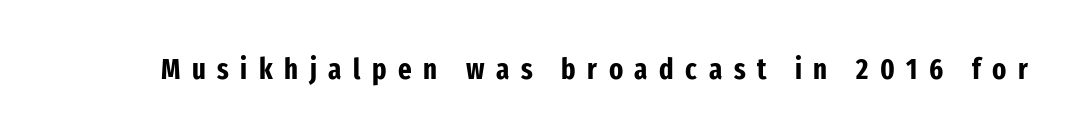
The image shows 29 px bold, condensed sans-serif type, upright; set unusually wide letter spacing (+0.4 em), not underlined; low stroke contrast and a medium x-height.
